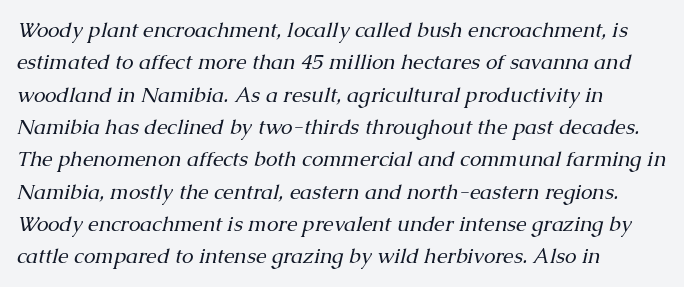
Q: Is the text bold? A: No.
Q: Is the text italic (slanted)? A: Yes, it leans right by about 13 degrees.
Q: Is the text underlined? A: No.
Q: How is the paragraph aligned? A: Left-aligned.
Q: Is the spacing between letters normal or unusually wide? A: Normal.
Q: Is the spacing between lines tight, normal or loose? A: Normal.
